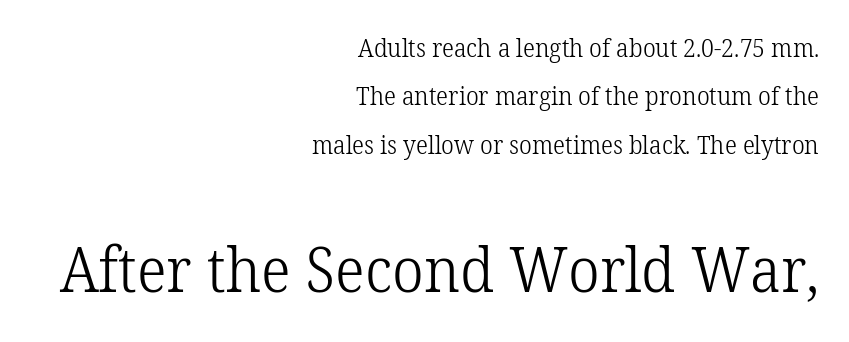
{"serif": "yes", "italic": "no", "bold": "no", "weight": "light", "width": "normal", "stroke_contrast": "low", "x_height": "medium", "monospaced": "no", "underline": "no", "align": "right", "line_spacing": "loose", "line_spacing_ratio": 1.94, "letter_spacing": "normal", "letter_spacing_em": 0.0, "larger_block": "second", "size_ratio": 2.48, "glyph_px": 62}
